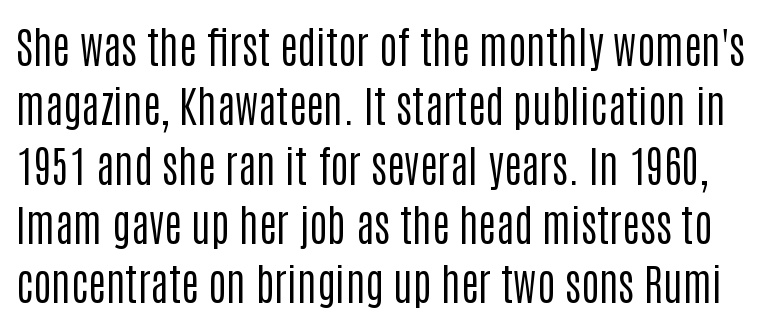
This is roman type, the default non-slanted kind. Line spacing here is normal. The weight tops out at a normal text grade. In terms of letterform style, serifs are entirely absent. Glyph-to-glyph distance matches everyday printed text. Words float on clear page, feet unadorned.
